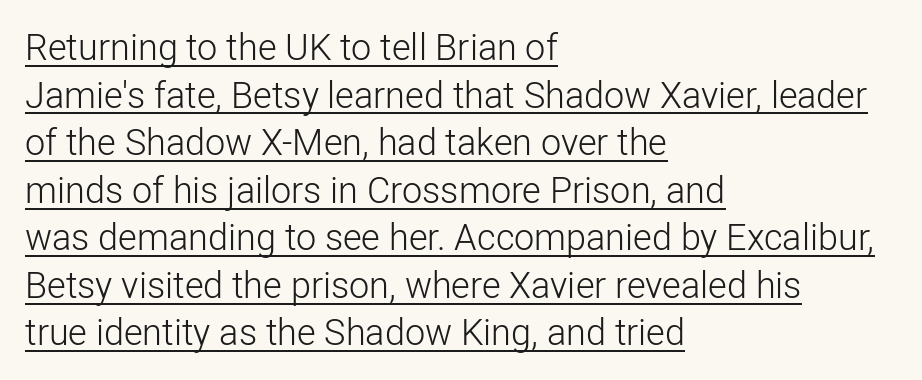
The image shows 36 px light sans-serif type, upright; set left-aligned, normal line spacing (1.32x), normal letter spacing, underlined; low stroke contrast and a medium x-height.
